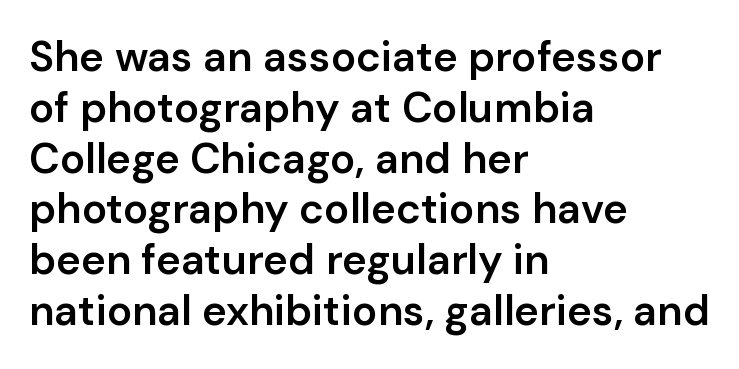
Observe the absence of serifs on each vertical stroke in this sample. No italicization has been applied; the sample stays upright. How heavy is the stroke? Medium-heavy — a semibold, shy of bold. The rendering uses natural spacing where letterforms have individual widths. These lines keep a tight, regular rhythm from letter to letter. The compositor pushed each line to the left boundary.
